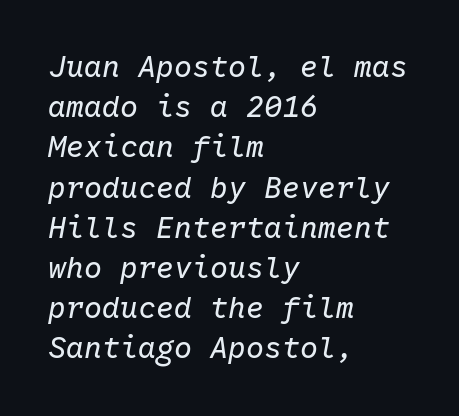
{"italic": "yes", "lean": "right", "slant_degrees": 10, "bold": "no", "weight": "regular", "width": "normal", "stroke_contrast": "low", "x_height": "medium", "monospaced": "yes", "underline": "no", "align": "left", "line_spacing": "normal", "line_spacing_ratio": 1.34, "letter_spacing": "normal", "letter_spacing_em": 0.0, "glyph_px": 30}
